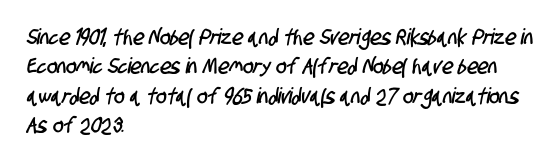
Q: Is the text underlined? A: No.
Q: How is the paragraph aligned? A: Left-aligned.
Q: Is the spacing between letters normal or unusually wide? A: Normal.
Q: Is the spacing between lines tight, normal or loose? A: Normal.
